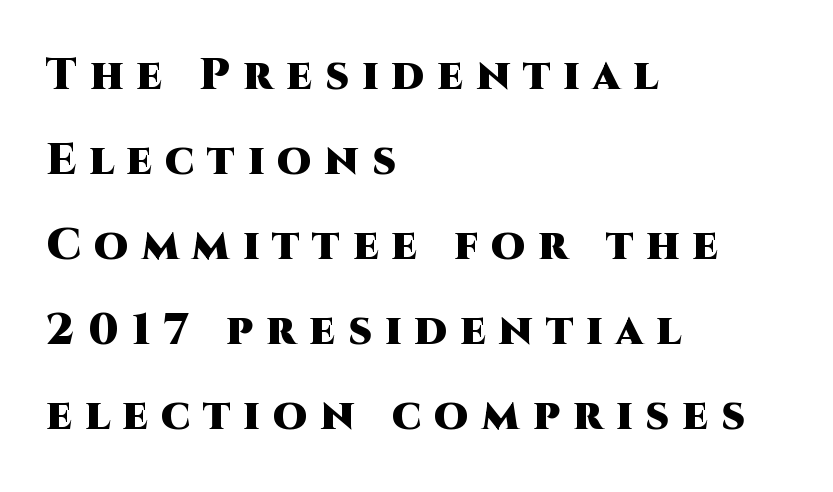
{"serif": "no", "italic": "no", "bold": "yes", "weight": "heavy", "width": "normal", "stroke_contrast": "high", "x_height": "large", "monospaced": "no", "underline": "no", "align": "left", "line_spacing": "loose", "line_spacing_ratio": 1.93, "letter_spacing": "wide", "letter_spacing_em": 0.3, "glyph_px": 44}
